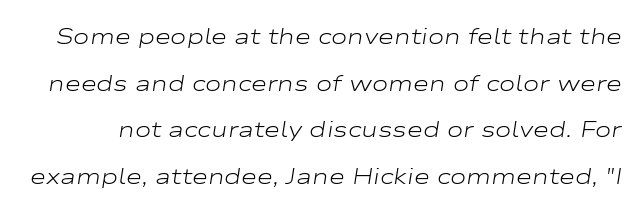
Q: Is the text bold? A: No.
Q: Is the text italic (slanted)? A: Yes, it leans right by about 9 degrees.
Q: Is the text underlined? A: No.
Q: Is the spacing between letters normal or unusually wide? A: Normal.
Q: Is the spacing between lines tight, normal or loose? A: Loose.
